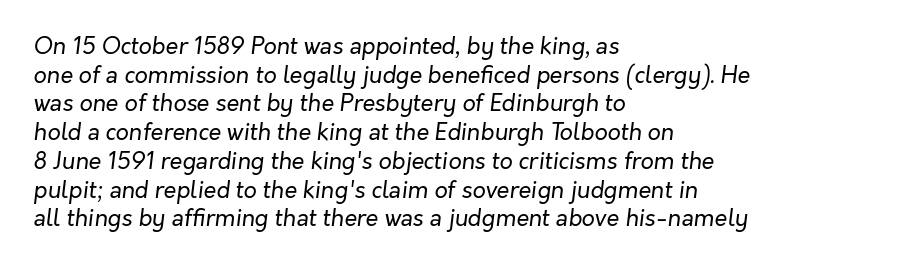
Q: Is the text bold? A: No.
Q: Is the text italic (slanted)? A: Yes, it leans right by about 7 degrees.
Q: Is the text underlined? A: No.
Q: How is the paragraph aligned? A: Left-aligned.
Q: Is the spacing between letters normal or unusually wide? A: Normal.
Q: Is the spacing between lines tight, normal or loose? A: Normal.
